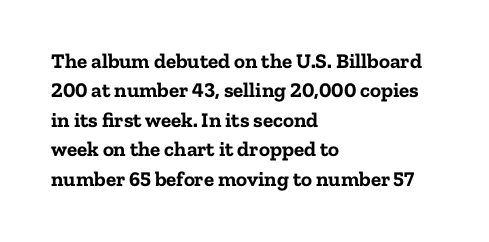
{"italic": "no", "bold": "yes", "underline": "no", "align": "left", "line_spacing": "normal", "line_spacing_ratio": 1.4, "letter_spacing": "normal", "letter_spacing_em": 0.0, "glyph_px": 21}
